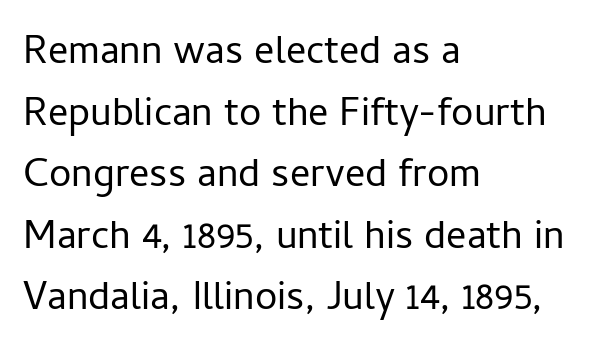
Q: Is the text bold? A: No.
Q: Is the text italic (slanted)? A: No, it is upright.
Q: Is the typeface a serif or a sans-serif typeface? A: Sans-serif.
Q: Is the text underlined? A: No.
Q: How is the paragraph aligned? A: Left-aligned.
Q: Is the spacing between letters normal or unusually wide? A: Normal.
Q: Is the spacing between lines tight, normal or loose? A: Normal.
Q: Width (condensed, normal, or wide)? A: Normal.
Q: Stroke contrast? A: Low.
Q: x-height? A: Medium.
Q: Monospaced? A: No.
